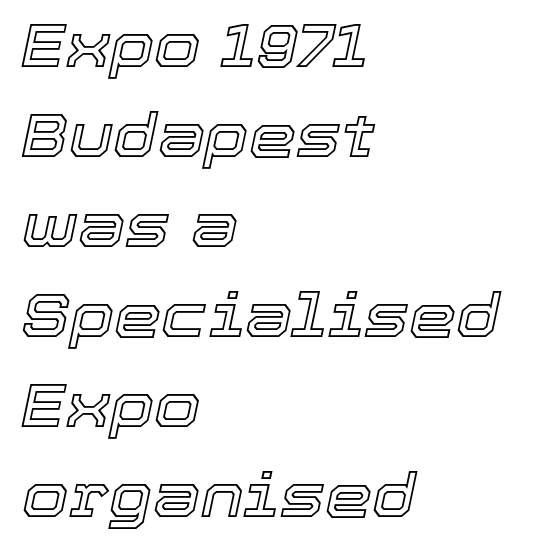
Evenly set lines give the paragraph a standard silhouette. The specimen omits any rule beneath the text block's lines. Every row of glyphs begins at an identical x-position on the left. Notice how the stems are inclined rather than vertical — that's the hallmark of italics. Glyph-to-glyph distance matches everyday printed text.
